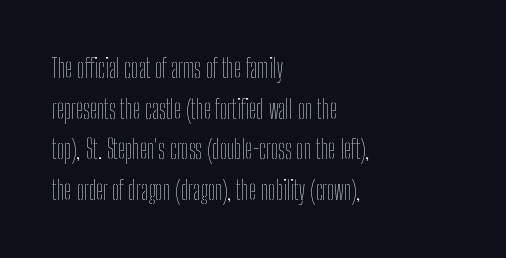
The image shows 26 px text type, upright; set left-aligned, normal line spacing (1.56x), normal letter spacing, not underlined.
